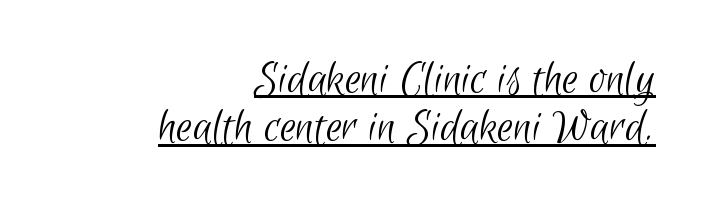
Weight: not bold — regular or lighter. Each letter's strokes conclude bluntly, with no projecting serifs. The line-height multiplier appears low, near solid setting. Honestly, the underline is the first thing you notice here. The face used here is rendered with its standard letterfit.
